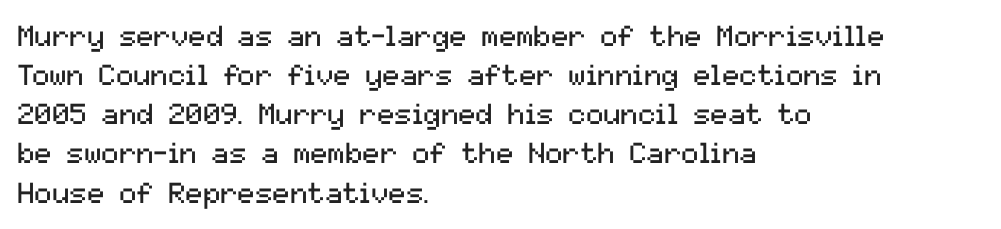
The image shows 29 px regular-weight sans-serif type, upright; set left-aligned, normal line spacing (1.35x), normal letter spacing, not underlined; medium stroke contrast and a medium x-height.
